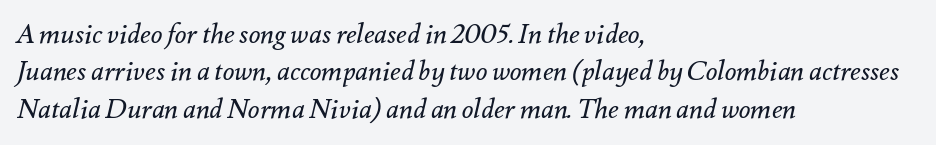
{"italic": "yes", "lean": "right", "slant_degrees": 12, "bold": "no", "underline": "no", "align": "left", "line_spacing": "normal", "line_spacing_ratio": 1.38, "letter_spacing": "normal", "letter_spacing_em": 0.0, "glyph_px": 27}
